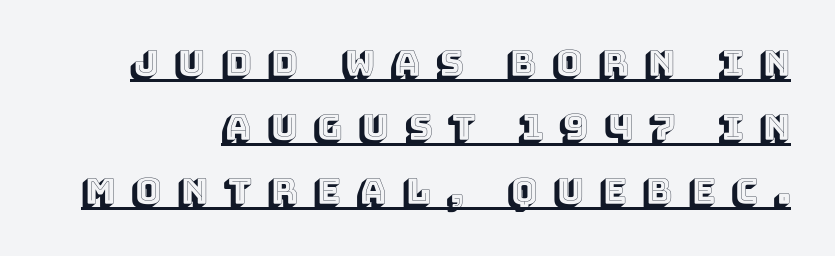
{"italic": "no", "width": "normal", "x_height": "large", "monospaced": "no", "underline": "yes", "line_spacing_ratio": 1.78, "letter_spacing": "wide", "letter_spacing_em": 0.44, "glyph_px": 36}
